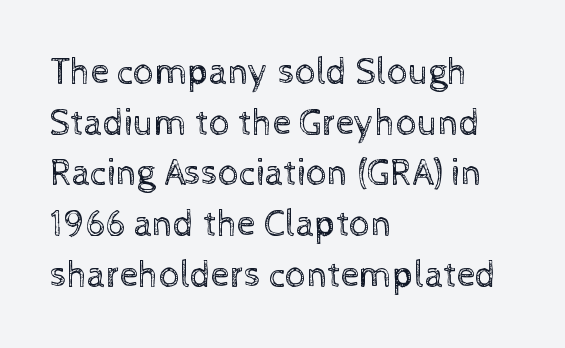
Q: Is the text bold? A: No.
Q: Is the text italic (slanted)? A: No, it is upright.
Q: Is the text underlined? A: No.
Q: How is the paragraph aligned? A: Left-aligned.
Q: Is the spacing between letters normal or unusually wide? A: Normal.
Q: Is the spacing between lines tight, normal or loose? A: Normal.
Q: Width (condensed, normal, or wide)? A: Normal.
Q: x-height? A: Medium.
Q: Monospaced? A: No.
